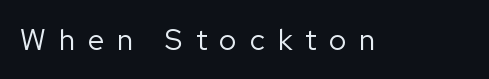
The image shows 29 px regular-weight sans-serif type, upright; set unusually wide letter spacing (+0.45 em), not underlined; low stroke contrast and a medium x-height.
